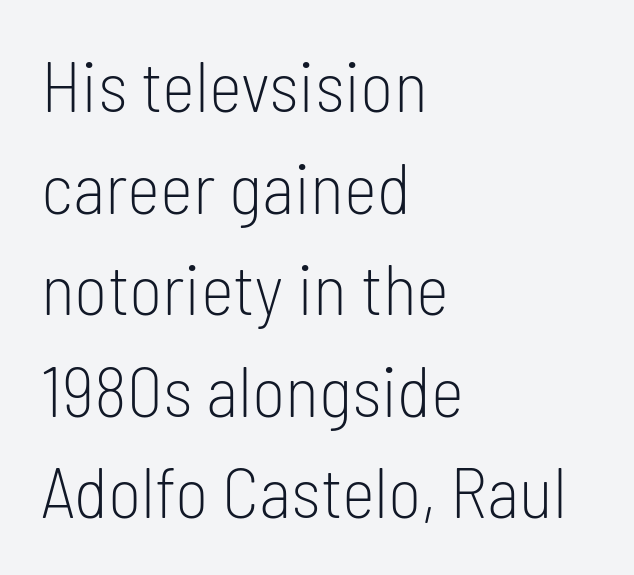
Q: Is the text bold? A: No.
Q: Is the text italic (slanted)? A: No, it is upright.
Q: Is the typeface a serif or a sans-serif typeface? A: Sans-serif.
Q: Is the text underlined? A: No.
Q: How is the paragraph aligned? A: Left-aligned.
Q: Is the spacing between letters normal or unusually wide? A: Normal.
Q: Is the spacing between lines tight, normal or loose? A: Normal.
Q: Width (condensed, normal, or wide)? A: Condensed.
Q: Stroke contrast? A: Low.
Q: x-height? A: Medium.
Q: Monospaced? A: No.
